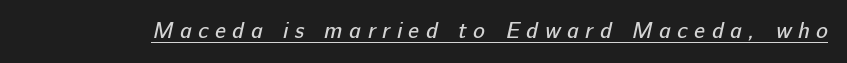
The image shows 22 px text type; set unusually wide letter spacing (+0.3 em), underlined.
